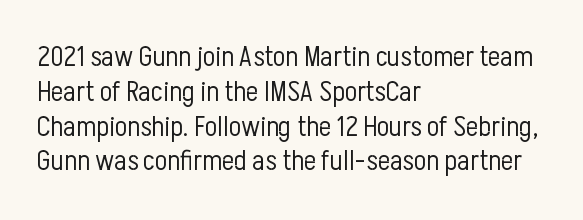
{"serif": "no", "italic": "no", "bold": "no", "weight": "light", "width": "condensed", "stroke_contrast": "low", "x_height": "medium", "monospaced": "no", "underline": "no", "align": "left", "line_spacing_ratio": 1.2, "letter_spacing": "normal", "letter_spacing_em": 0.0, "glyph_px": 29}
